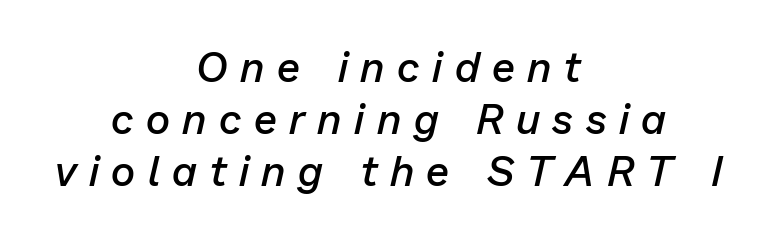
Observe the lean: these are italic letterforms. Each row of text sits above clean, open space. Notice the strokes are somewhat thickened but not fully heavy: this is a semibold. Someone cranked the tracking dial way up on this one.
